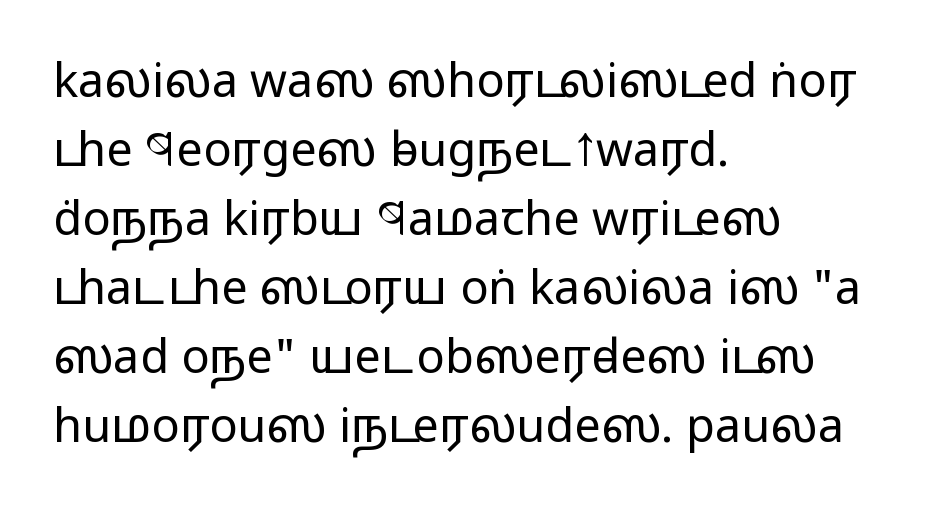
Q: Is the text bold? A: No.
Q: Is the text italic (slanted)? A: No, it is upright.
Q: Is the typeface a serif or a sans-serif typeface? A: Sans-serif.
Q: Is the text underlined? A: No.
Q: How is the paragraph aligned? A: Left-aligned.
Q: Is the spacing between letters normal or unusually wide? A: Normal.
Q: Is the spacing between lines tight, normal or loose? A: Normal.
Q: Width (condensed, normal, or wide)? A: Wide.
Q: Stroke contrast? A: Low.
Q: x-height? A: Medium.
Q: Monospaced? A: No.
